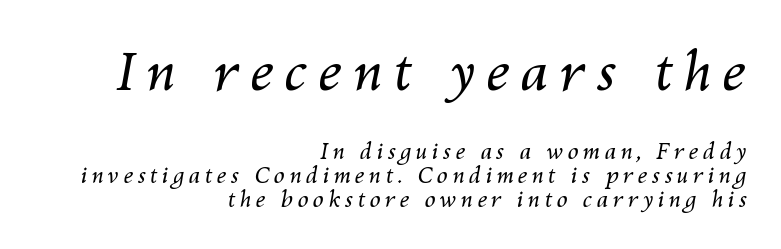
Q: Is the text bold? A: No.
Q: Is the text italic (slanted)? A: Yes, it leans right by about 10 degrees.
Q: Is the text underlined? A: No.
Q: How is the paragraph aligned? A: Right-aligned.
Q: Is the spacing between letters normal or unusually wide? A: Unusually wide.
Q: Is the spacing between lines tight, normal or loose? A: Tight.
Q: Which block of text is set in a larger size, the first (top) or the second (bottom)? A: The first (top) one.
Q: Width (condensed, normal, or wide)? A: Normal.
Q: Stroke contrast? A: Medium.
Q: x-height? A: Medium.
Q: Monospaced? A: No.
